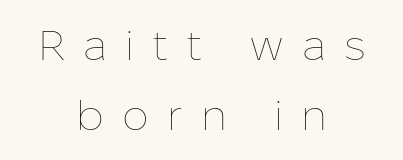
Q: Is the text bold? A: No.
Q: Is the text italic (slanted)? A: No, it is upright.
Q: Is the text underlined? A: No.
Q: How is the paragraph aligned? A: Centered.
Q: Is the spacing between letters normal or unusually wide? A: Unusually wide.
Q: Is the spacing between lines tight, normal or loose? A: Normal.
Q: Width (condensed, normal, or wide)? A: Normal.
Q: Stroke contrast? A: Low.
Q: x-height? A: Medium.
Q: Monospaced? A: No.
